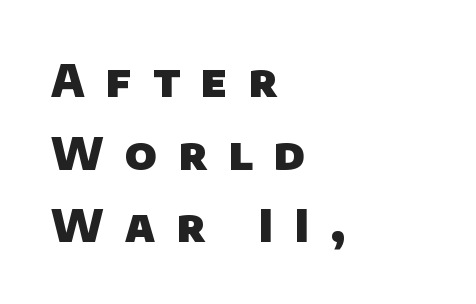
The image shows 44 px heavy sans-serif type; set left-aligned, normal line spacing (1.65x), unusually wide letter spacing (+0.49 em), not underlined; low stroke contrast and a large x-height.
